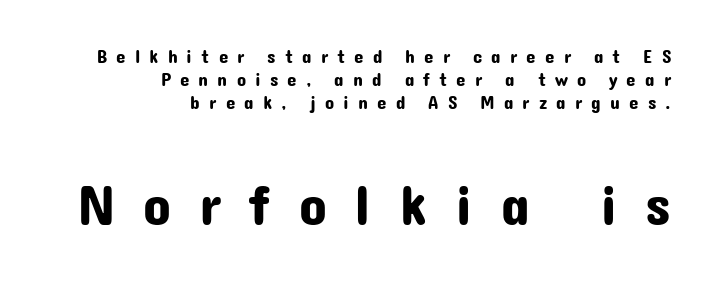
Horizontally, the lines are justified to the trailing edge only. Descenders are the only things crossing below the line. Rendered with straight, roman letterforms. The letters carry no serifs — their stems end cleanly without finishing strokes. Short note: letters widely spaced.
